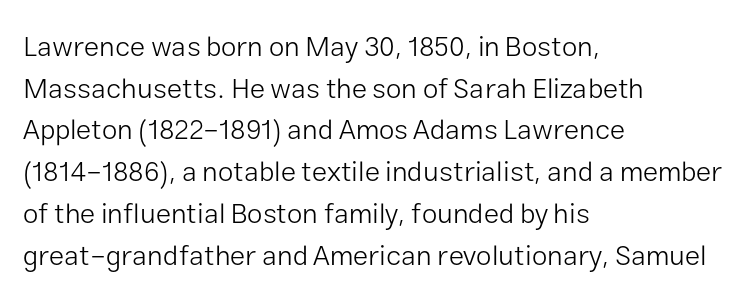
Q: Is the text bold? A: No.
Q: Is the text italic (slanted)? A: No, it is upright.
Q: Is the typeface a serif or a sans-serif typeface? A: Sans-serif.
Q: Is the text underlined? A: No.
Q: How is the paragraph aligned? A: Left-aligned.
Q: Is the spacing between letters normal or unusually wide? A: Normal.
Q: Is the spacing between lines tight, normal or loose? A: Normal.
Q: Width (condensed, normal, or wide)? A: Normal.
Q: Stroke contrast? A: Low.
Q: x-height? A: Medium.
Q: Monospaced? A: No.
